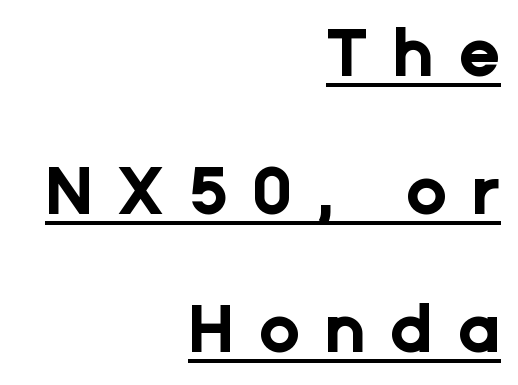
Upright lettering throughout. Tracking here is generous; glyphs stand well apart from one another. As a designer I'd log this as weight 700, bold. Which margin do the lines hug? The right one — the left edge is uneven.
